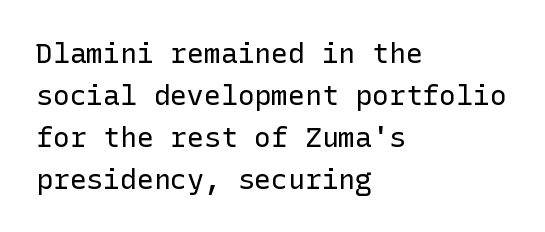
{"serif": "no", "italic": "no", "bold": "no", "weight": "regular", "width": "normal", "stroke_contrast": "low", "x_height": "medium", "underline": "no", "align": "left", "line_spacing": "normal", "line_spacing_ratio": 1.5, "letter_spacing": "normal", "letter_spacing_em": 0.0, "glyph_px": 28}
